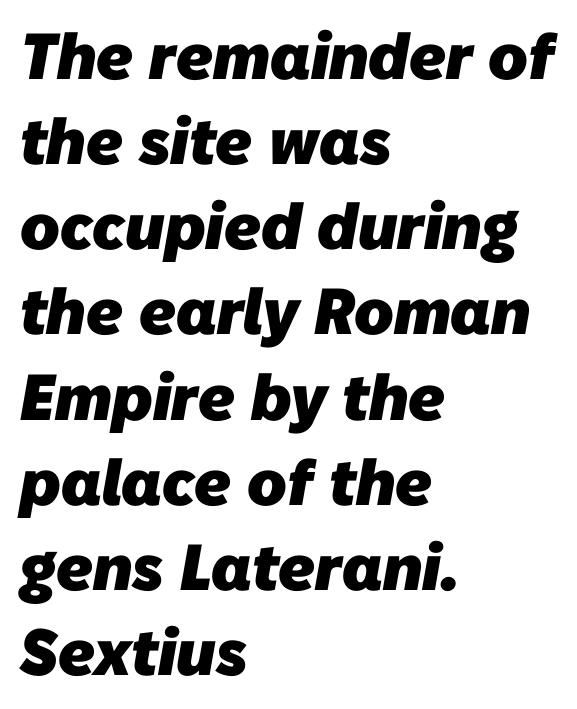
The image shows 65 px heavy sans-serif type; set left-aligned, normal line spacing (1.31x), normal letter spacing, not underlined; low stroke contrast and a medium x-height.
